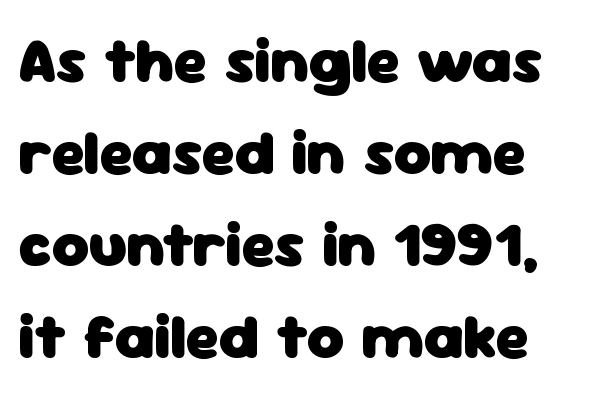
{"serif": "no", "italic": "no", "bold": "yes", "weight": "heavy", "width": "normal", "stroke_contrast": "low", "x_height": "medium", "monospaced": "no", "underline": "no", "align": "left", "line_spacing": "normal", "line_spacing_ratio": 1.44, "letter_spacing": "normal", "letter_spacing_em": 0.0, "glyph_px": 64}
